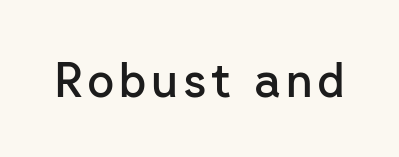
The rendering uses natural spacing where letterforms have individual widths. A typesetter would label this face a sans. Bold? Not quite — semibold, heavier than regular but stopping short. Rendered with straight, roman letterforms. The gap between lines stays unmarked.
